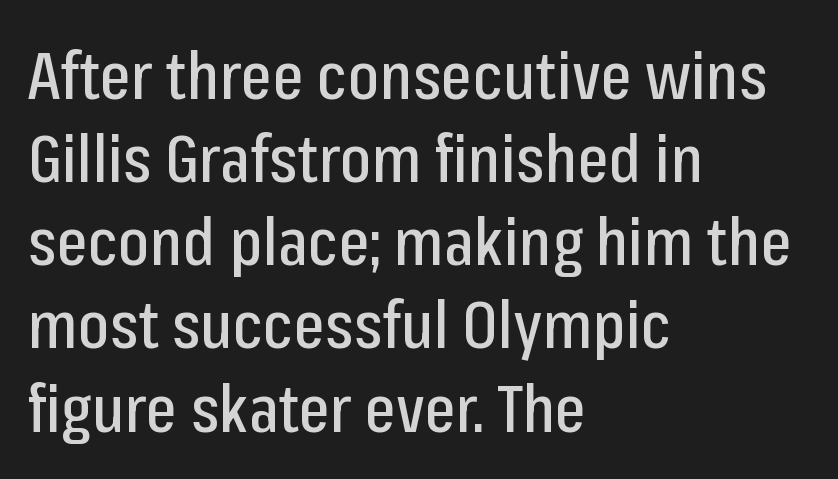
{"serif": "no", "italic": "no", "width": "condensed", "stroke_contrast": "low", "x_height": "medium", "monospaced": "no", "underline": "no", "align": "left", "line_spacing": "normal", "line_spacing_ratio": 1.26, "letter_spacing": "normal", "letter_spacing_em": 0.0, "glyph_px": 66}
